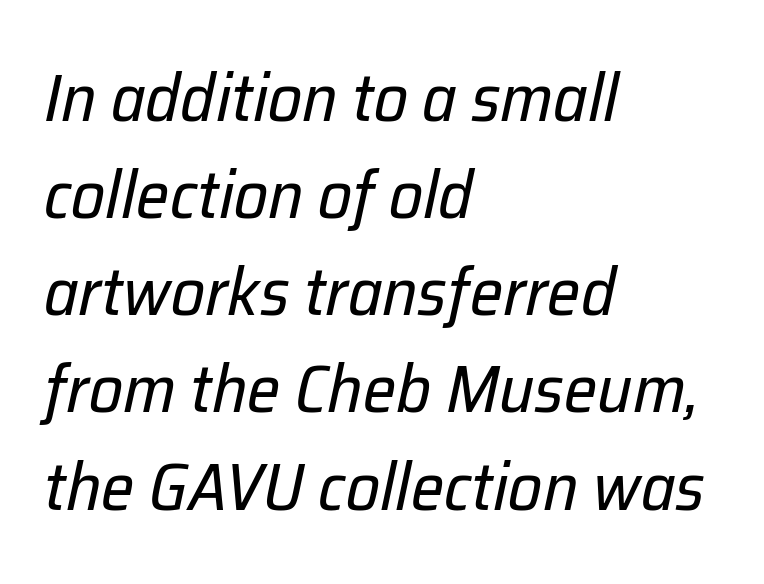
The image shows 67 px regular-weight type, italic (leaning right); set left-aligned, normal line spacing (1.45x), normal letter spacing, not underlined; low stroke contrast and a medium x-height.
